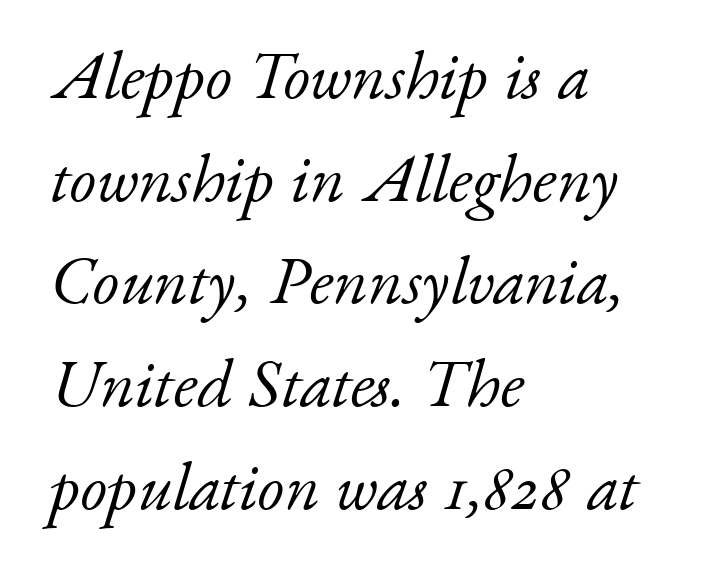
{"serif": "yes", "italic": "yes", "lean": "right", "slant_degrees": 17, "bold": "no", "weight": "light", "width": "normal", "stroke_contrast": "low", "x_height": "small", "monospaced": "no", "underline": "no", "align": "left", "line_spacing": "normal", "line_spacing_ratio": 1.51, "letter_spacing": "normal", "letter_spacing_em": 0.0, "glyph_px": 68}
